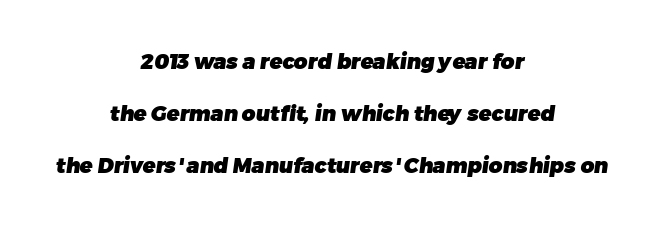
{"bold": "yes", "underline": "no", "align": "center", "line_spacing": "loose", "line_spacing_ratio": 2.47, "letter_spacing": "normal", "letter_spacing_em": 0.0, "glyph_px": 21}
